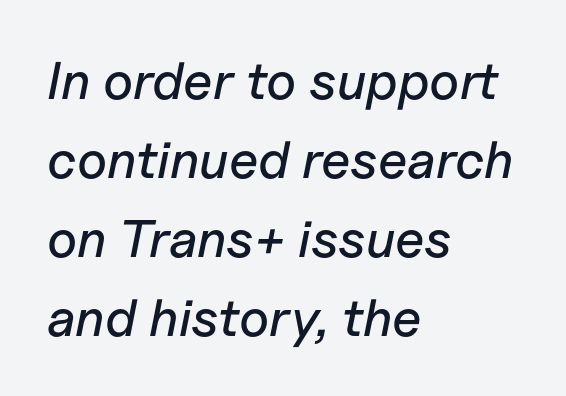
Q: Is the text italic (slanted)? A: Yes, it leans right by about 11 degrees.
Q: Is the text underlined? A: No.
Q: How is the paragraph aligned? A: Left-aligned.
Q: Is the spacing between letters normal or unusually wide? A: Normal.
Q: Is the spacing between lines tight, normal or loose? A: Normal.
Q: Width (condensed, normal, or wide)? A: Normal.
Q: Stroke contrast? A: Low.
Q: x-height? A: Medium.
Q: Monospaced? A: No.
